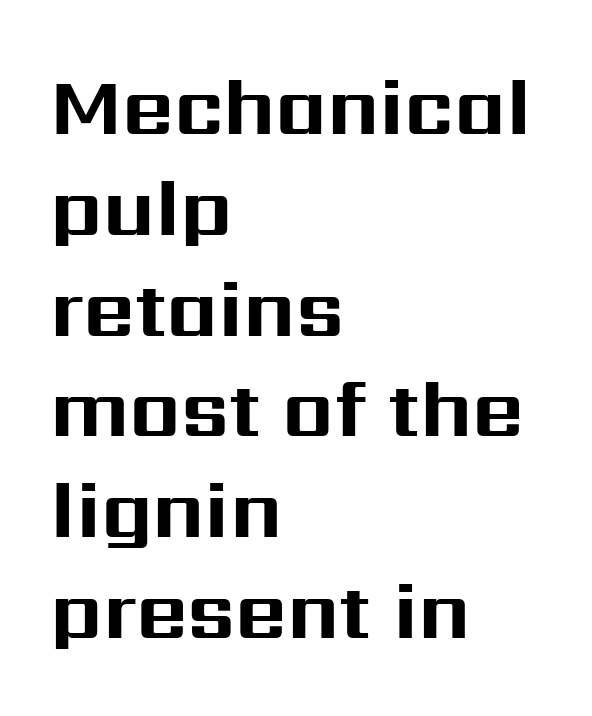
The passage shown is typed in a proportional face where columns would drift. Does the copy run flush right? No — it runs flush left. Underlining? Definitely not there. Quick note: not italic, upright.
